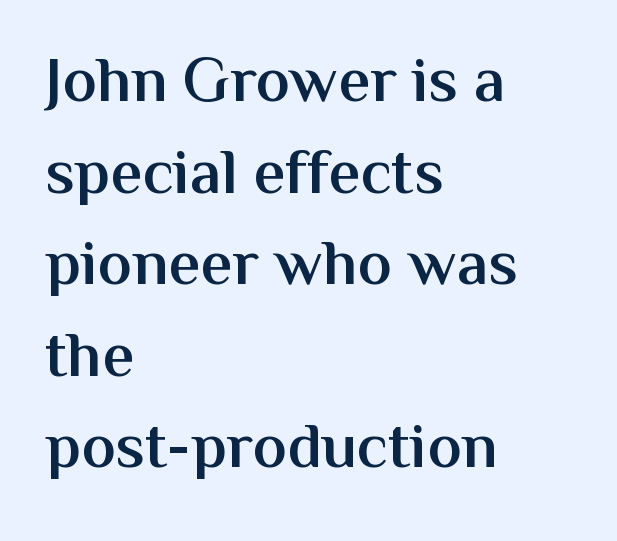
The axis of the letterforms is exactly vertical. These lines are composed in type without serifs. Regarding leading, the lines here are spaced in the standard way. The face used here is a semibold: visibly heavier than regular, lighter than bold. This sample is left-justified, so line endings fall wherever the words run out.
